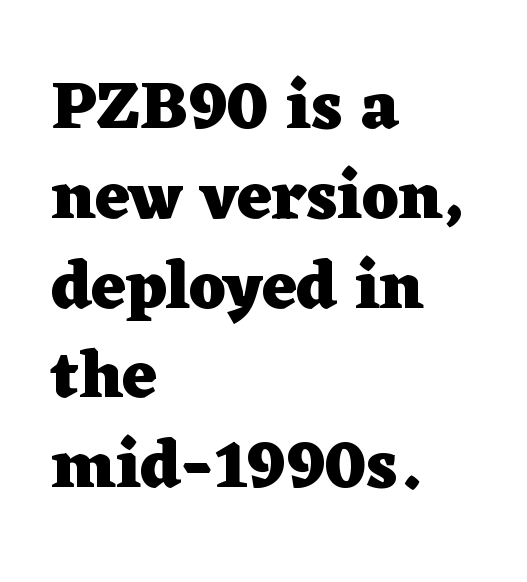
{"serif": "yes", "italic": "no", "bold": "yes", "weight": "heavy", "width": "wide", "stroke_contrast": "low", "x_height": "medium", "monospaced": "no", "underline": "no", "align": "left", "line_spacing": "normal", "line_spacing_ratio": 1.34, "letter_spacing": "normal", "letter_spacing_em": 0.0, "glyph_px": 67}
